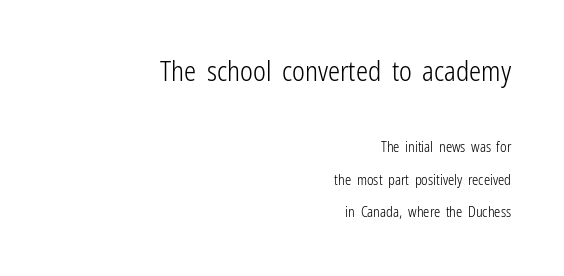
{"italic": "no", "bold": "no", "underline": "no", "align": "right", "line_spacing": "loose", "line_spacing_ratio": 2.32, "letter_spacing": "normal", "letter_spacing_em": 0.0, "larger_block": "first", "size_ratio": 1.93, "glyph_px": 27}
